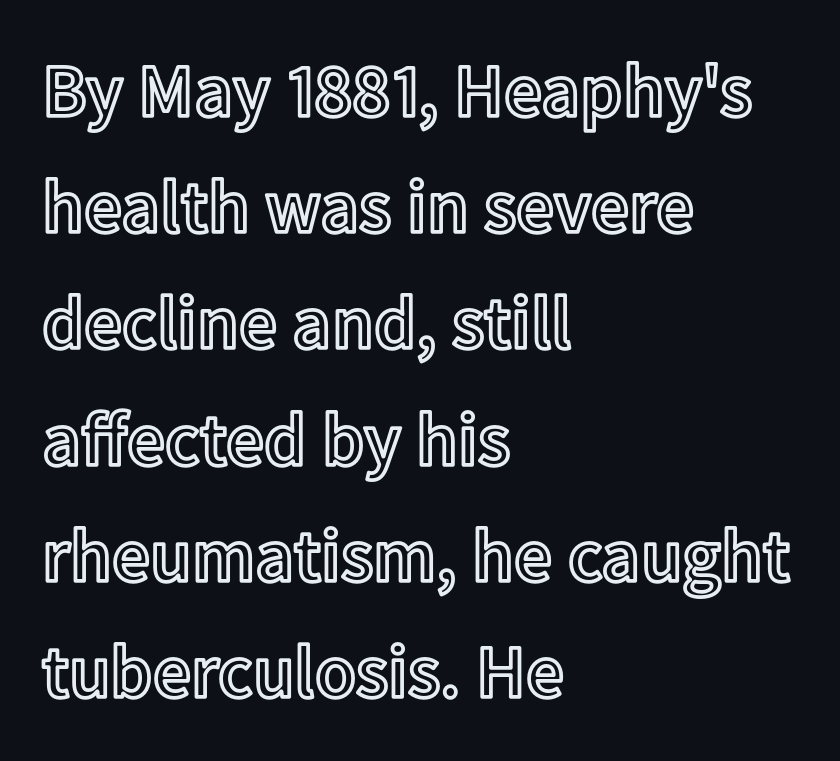
The image shows 75 px text type, upright; set left-aligned, normal line spacing (1.55x), normal letter spacing, not underlined; a medium x-height.
